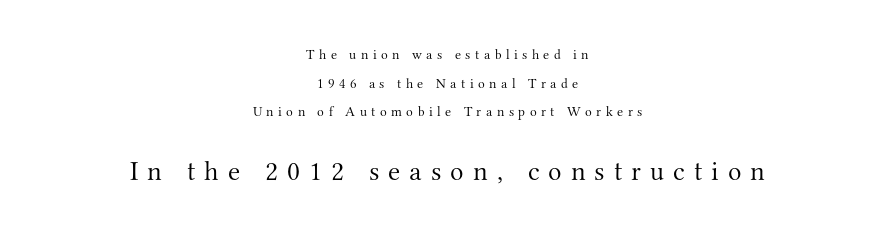
The space between consecutive lines is lavish. It's the straight-up-and-down kind of type. The compositor balanced each line on the midline. Observe the wide spacing: letters keep a clear distance from each other.
